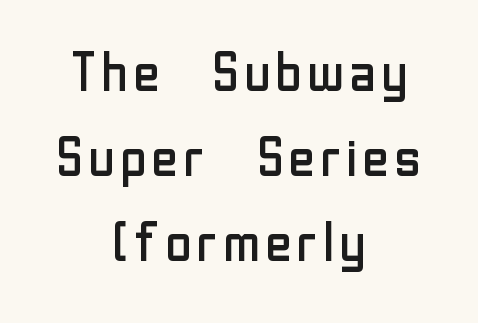
You can tell from the bare stems that sans-serif type was used. Is the type heavy? It reads as light-to-regular instead. A roman cut, with each character standing at attention. Glyph-to-glyph distance matches everyday printed text.
